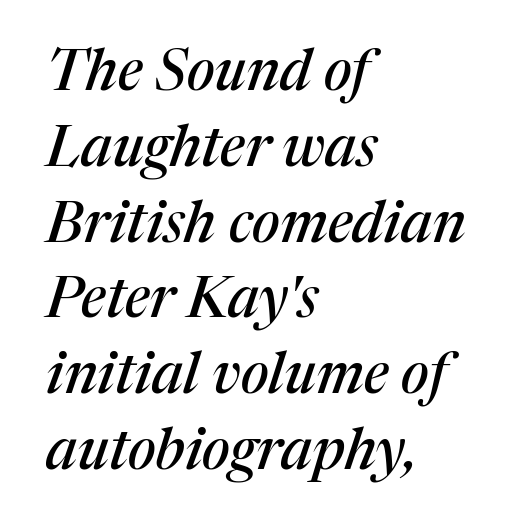
{"serif": "yes", "italic": "yes", "lean": "right", "slant_degrees": 17, "width": "normal", "stroke_contrast": "medium", "x_height": "medium", "monospaced": "no", "underline": "no", "align": "left", "line_spacing": "normal", "line_spacing_ratio": 1.33, "letter_spacing": "normal", "letter_spacing_em": 0.0, "glyph_px": 57}
